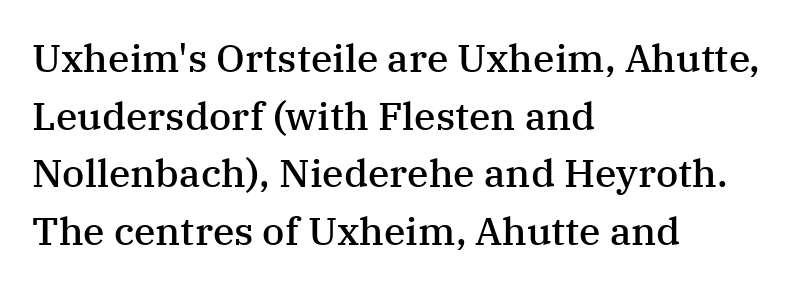
The image shows 39 px semibold serif type, upright; set left-aligned, normal line spacing (1.48x), normal letter spacing, not underlined; medium stroke contrast and a medium x-height.
